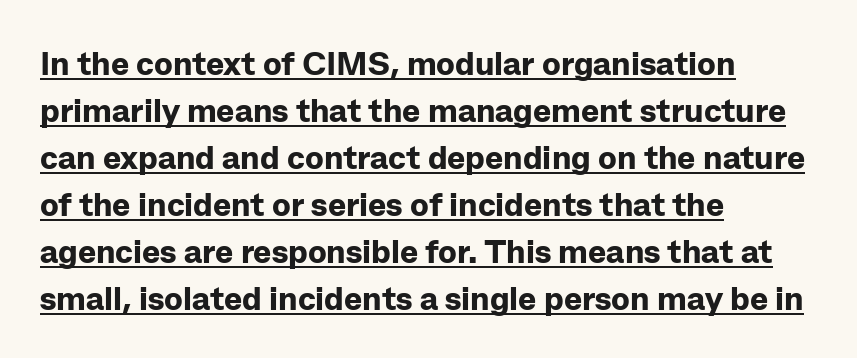
The image shows 34 px bold sans-serif type, upright; set left-aligned, normal line spacing (1.38x), normal letter spacing, underlined; low stroke contrast and a medium x-height.
